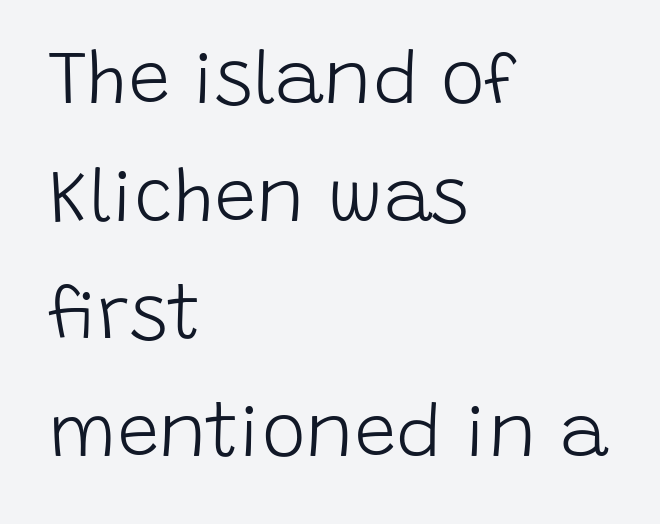
Q: Is the text bold? A: No.
Q: Is the text italic (slanted)? A: No, it is upright.
Q: Is the typeface a serif or a sans-serif typeface? A: Sans-serif.
Q: Is the text underlined? A: No.
Q: How is the paragraph aligned? A: Left-aligned.
Q: Is the spacing between letters normal or unusually wide? A: Normal.
Q: Is the spacing between lines tight, normal or loose? A: Normal.
Q: Width (condensed, normal, or wide)? A: Normal.
Q: Stroke contrast? A: Low.
Q: x-height? A: Large.
Q: Monospaced? A: No.
